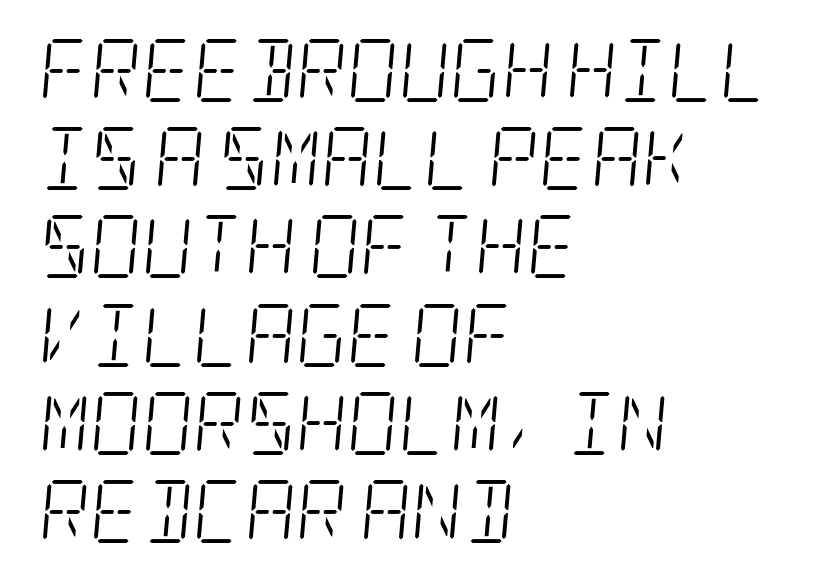
The image shows 63 px light, condensed serif type, italic (leaning right); set left-aligned, normal line spacing (1.4x), normal letter spacing, not underlined; low stroke contrast and a large x-height.
